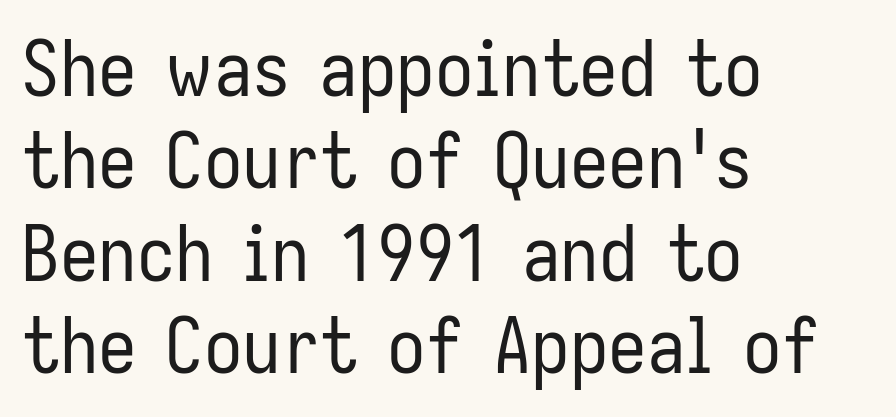
Letter spacing: default. Stems here are at most as thick as an everyday book face. This is roman type, the default non-slanted kind. Rule under the text: the space is simply empty. Character widths vary here, with narrow letters taking less room than wide ones. The passage shown is typeset with a sans-serif family.
